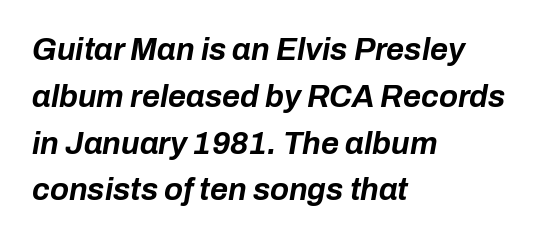
Q: Is the text bold? A: Yes.
Q: Is the text italic (slanted)? A: Yes, it leans right by about 10 degrees.
Q: Is the text underlined? A: No.
Q: How is the paragraph aligned? A: Left-aligned.
Q: Is the spacing between letters normal or unusually wide? A: Normal.
Q: Is the spacing between lines tight, normal or loose? A: Normal.
Q: Width (condensed, normal, or wide)? A: Normal.
Q: Stroke contrast? A: Low.
Q: x-height? A: Medium.
Q: Monospaced? A: No.
